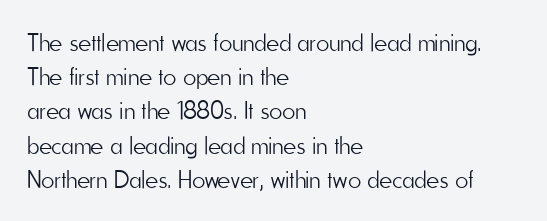
Q: Is the text bold? A: No.
Q: Is the text italic (slanted)? A: No, it is upright.
Q: Is the text underlined? A: No.
Q: How is the paragraph aligned? A: Left-aligned.
Q: Is the spacing between letters normal or unusually wide? A: Normal.
Q: Is the spacing between lines tight, normal or loose? A: Normal.
